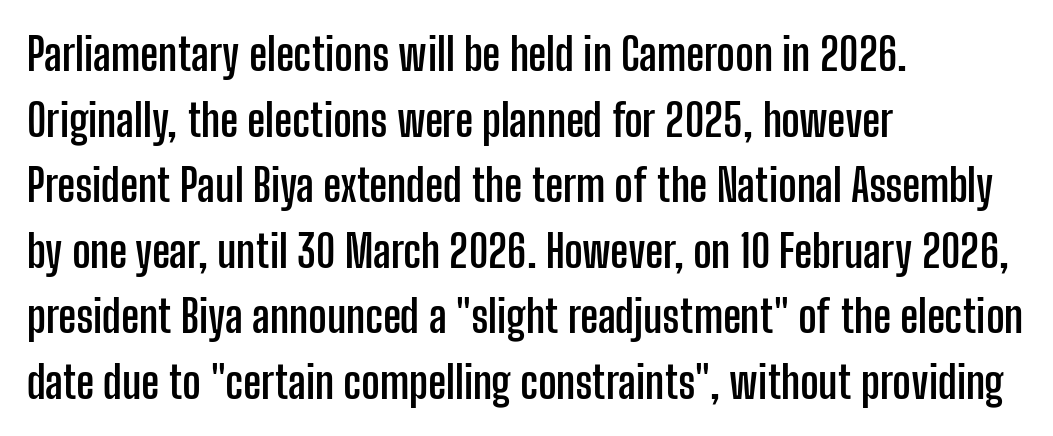
Reading down the column, the eye jumps a familiar distance to each next line. This sample uses an upright cut, with every glyph sitting square on the baseline. The text was rendered using a sans face with plain stroke endings. Check under the words: just untouched page. Line starts are locked; line ends wander. Heavy-handed strokes throughout: this text is bold.
